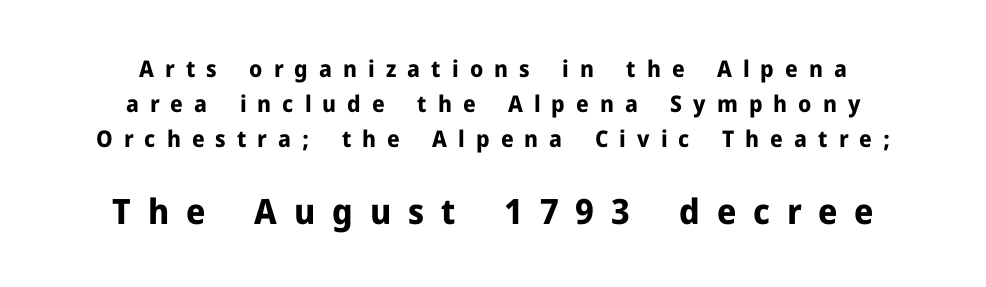
The image shows 35 px bold sans-serif type, upright; set centered, normal line spacing (1.53x), unusually wide letter spacing (+0.48 em), not underlined; the second (bottom) block is 1.52x larger; low stroke contrast and a medium x-height.
